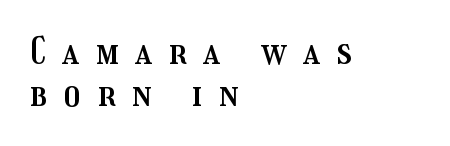
Students, note that the glyphs here are deliberately spaced far apart. When letters stand straight like this, we call the style roman or upright. A typesetter would call this proportional, since set widths differ per character. Where is the straight margin? On the left. Beneath every word, the page is bare.
